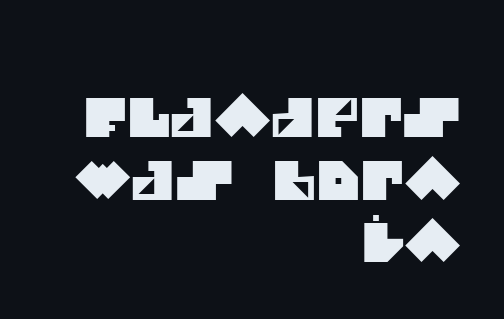
The image shows 53 px sans-serif type; set right-aligned, line spacing 1.18x, normal letter spacing, not underlined; medium stroke contrast and a large x-height.
